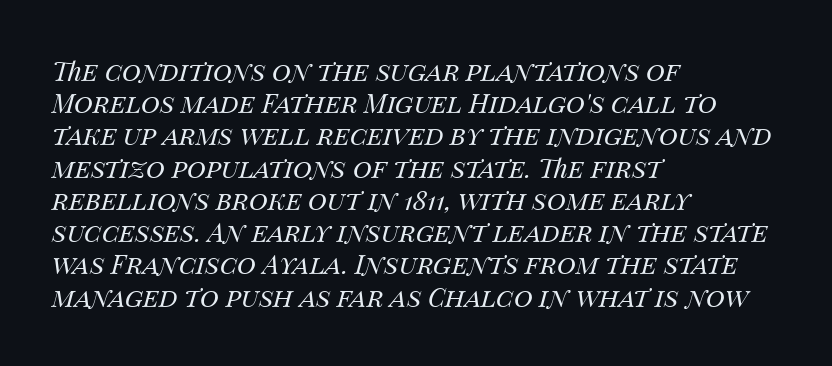
Q: Is the text bold? A: No.
Q: Is the text italic (slanted)? A: Yes, it leans right by about 14 degrees.
Q: Is the text underlined? A: No.
Q: How is the paragraph aligned? A: Left-aligned.
Q: Is the spacing between letters normal or unusually wide? A: Normal.
